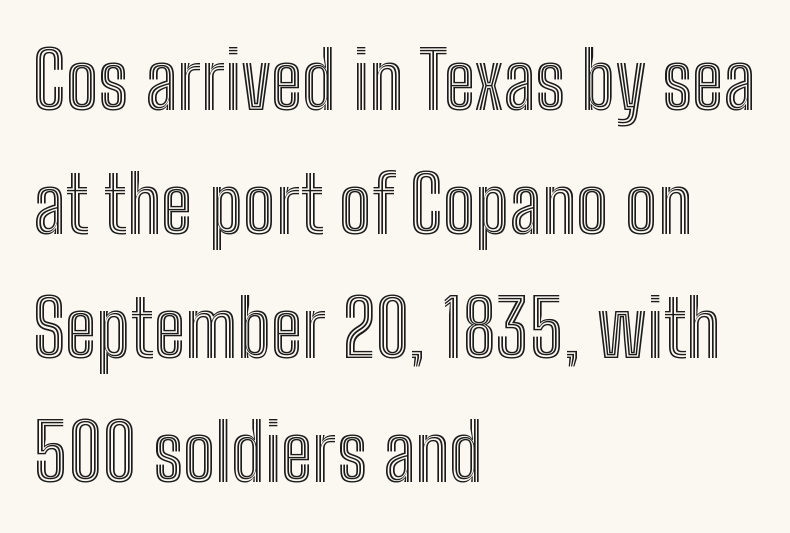
{"italic": "no", "width": "condensed", "x_height": "medium", "monospaced": "no", "underline": "no", "align": "left", "line_spacing": "normal", "line_spacing_ratio": 1.59, "letter_spacing": "normal", "letter_spacing_em": 0.0, "glyph_px": 78}
